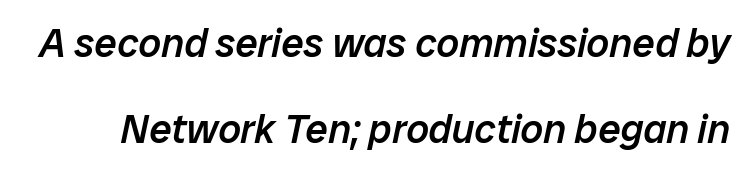
Observe the ordinary spacing: letters are neighbours, not strangers. Honestly, the rows look like they've been pulled way apart. Quick note: italic. The words here are not underlined. The rendering uses natural spacing where letterforms have individual widths.
